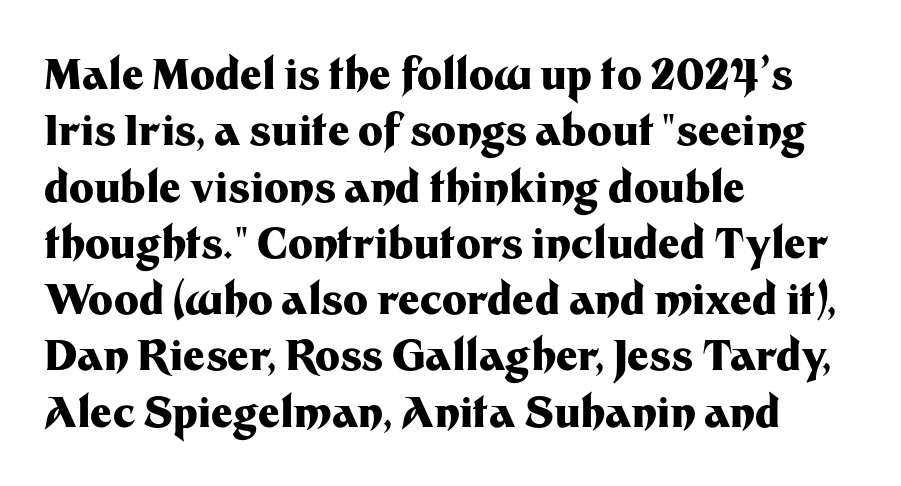
Glyph-to-glyph distance matches everyday printed text. A typesetter would call this leading conventional body-copy spacing. Only glyphs here, with clear space below each row. Designer's note — italics off, roman on. Unlike a traditional serif, this face leaves its strokes unadorned. A student would call this left alignment; a typographer would say flush left, rag right.
